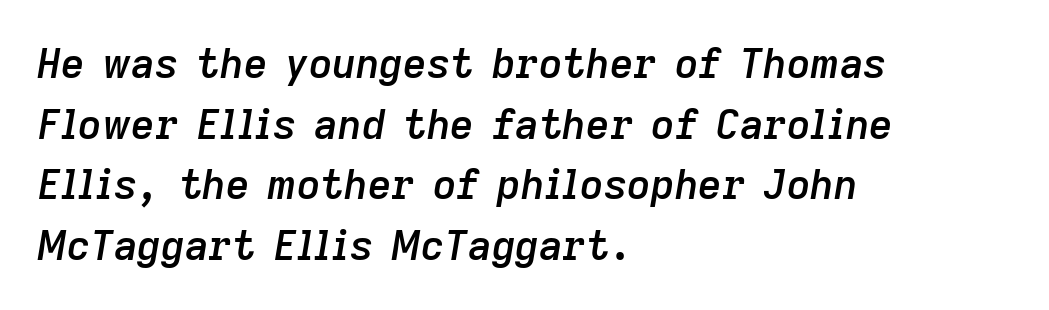
The image shows 41 px semibold type, italic (leaning right); set left-aligned, normal line spacing (1.48x), normal letter spacing, not underlined; low stroke contrast and a medium x-height.
